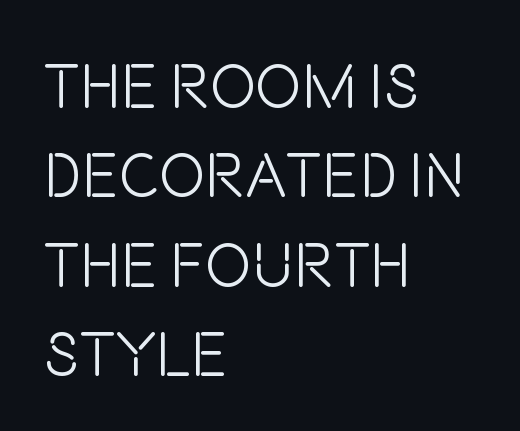
Each letter's strokes conclude bluntly, with no projecting serifs. Posture: upright roman. Varying glyph widths throughout — classic text-font behaviour. The font is comparable to plain body text, perhaps lighter. Does the leading feel generous? No, just average. Quick note: underline off.
